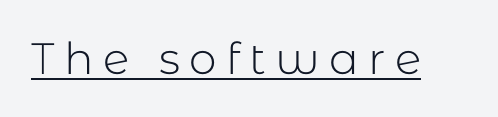
Unbolded letterforms with no extra heft. Letterform terminals end flat and unadorned throughout the passage. Style check: upright. This sample carries an underscore along the baseline area.
